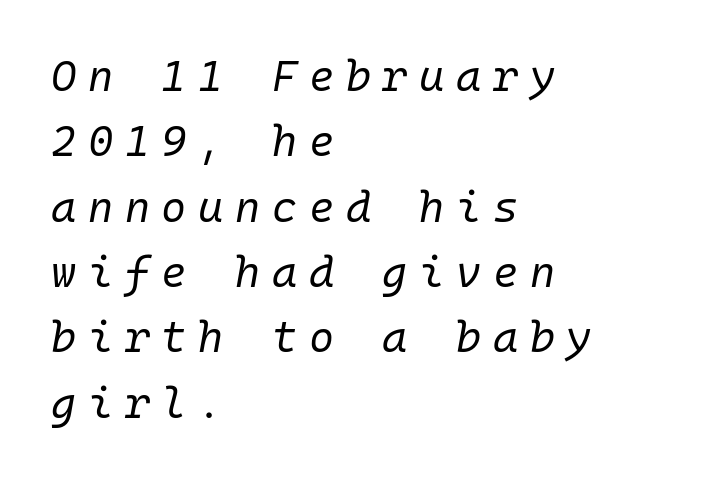
{"italic": "yes", "lean": "right", "slant_degrees": 10, "bold": "no", "weight": "regular", "width": "normal", "stroke_contrast": "low", "x_height": "medium", "monospaced": "yes", "underline": "no", "align": "left", "line_spacing": "normal", "line_spacing_ratio": 1.52, "letter_spacing": "wide", "letter_spacing_em": 0.27, "glyph_px": 43}
